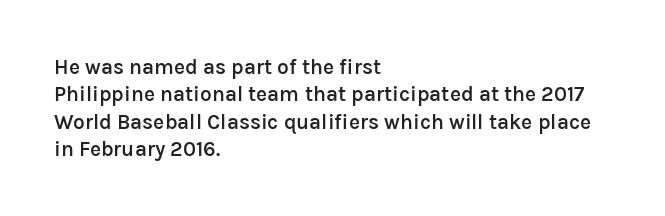
Line beginnings align vertically; line endings do not. Weight: semibold (demi). Tracking here is standard; glyphs follow each other at the usual distance. If you drew a line through each stem, it would be perfectly vertical. Has an underline been added? It has not.
